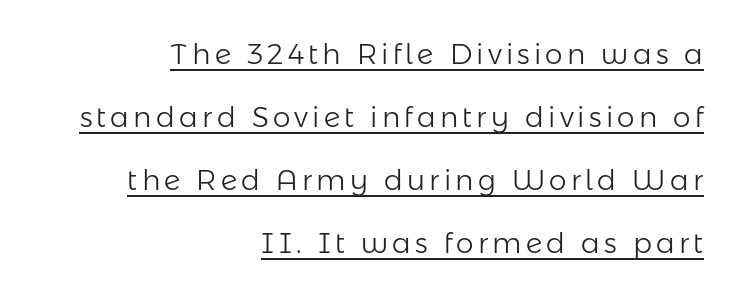
No feet cap the strokes, marking this as sans-serif type. The lines are spread far apart with generous leading. Looks like regular typesetting: each glyph gets only the width it needs. A rule runs beneath these lines of type.
